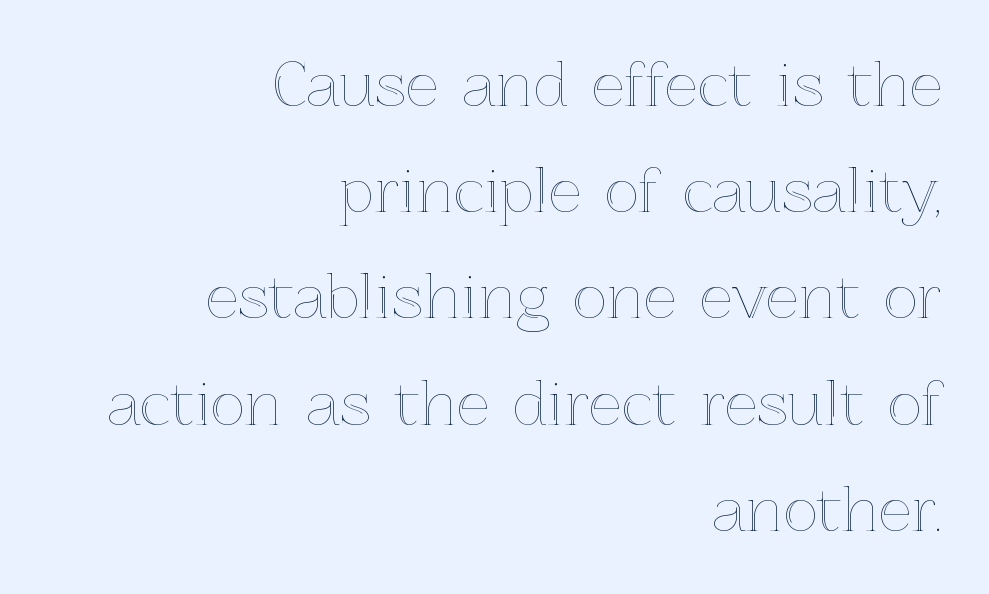
{"italic": "no", "width": "normal", "x_height": "medium", "monospaced": "no", "underline": "no", "align": "right", "line_spacing_ratio": 1.8, "letter_spacing": "normal", "letter_spacing_em": 0.0, "glyph_px": 59}
